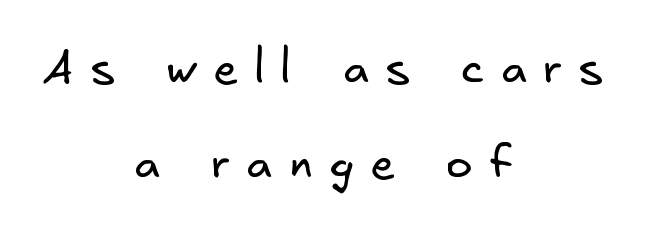
Q: Is the text bold? A: No.
Q: Is the typeface a serif or a sans-serif typeface? A: Sans-serif.
Q: Is the text underlined? A: No.
Q: How is the paragraph aligned? A: Centered.
Q: Is the spacing between letters normal or unusually wide? A: Unusually wide.
Q: Is the spacing between lines tight, normal or loose? A: Loose.
Q: Width (condensed, normal, or wide)? A: Normal.
Q: Stroke contrast? A: Low.
Q: x-height? A: Small.
